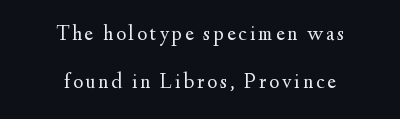
The image shows 21 px text type, upright; set centered, loose line spacing (2.28x), not underlined.
